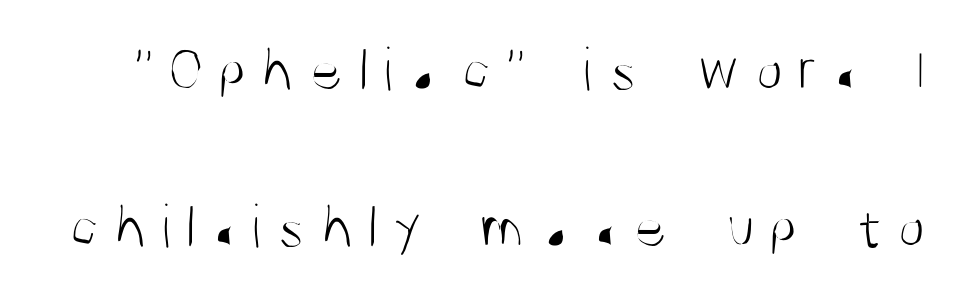
The image shows 63 px light, condensed sans-serif type, upright; set loose line spacing (2.49x), unusually wide letter spacing (+0.24 em), not underlined; medium stroke contrast and a large x-height.
